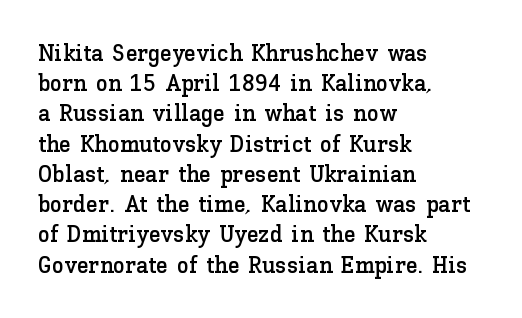
Leading: standard. Ascenders rise straight up at ninety degrees. The text block is weighted toward the left margin, trailing off unevenly rightward. Default kerning and tracking; the words read as compact shapes. Underlining? Definitely not there.
